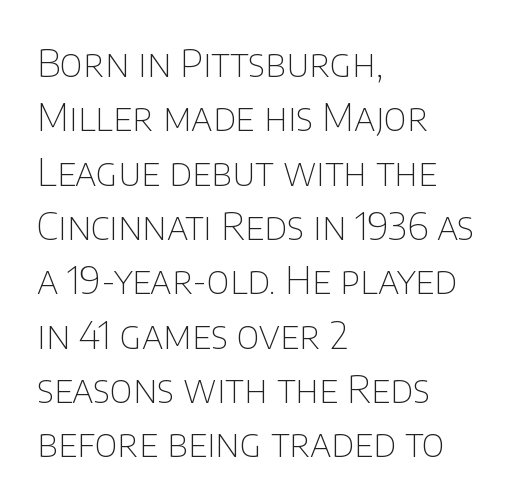
The image shows 38 px thin sans-serif type, upright; set left-aligned, normal line spacing (1.43x), normal letter spacing, not underlined; low stroke contrast and a large x-height.
